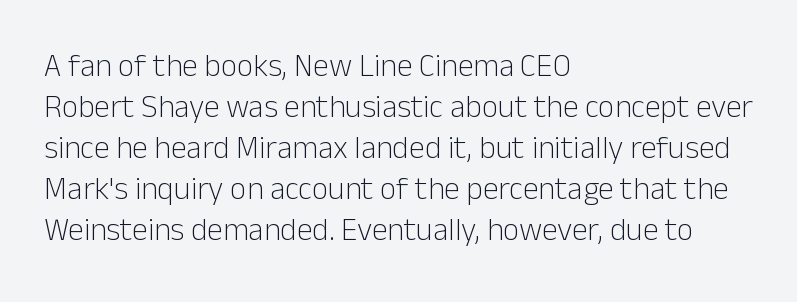
Q: Is the text bold? A: No.
Q: Is the text italic (slanted)? A: No, it is upright.
Q: Is the typeface a serif or a sans-serif typeface? A: Sans-serif.
Q: Is the text underlined? A: No.
Q: How is the paragraph aligned? A: Left-aligned.
Q: Is the spacing between letters normal or unusually wide? A: Normal.
Q: Is the spacing between lines tight, normal or loose? A: Normal.
Q: Width (condensed, normal, or wide)? A: Normal.
Q: Stroke contrast? A: Low.
Q: x-height? A: Medium.
Q: Monospaced? A: No.
